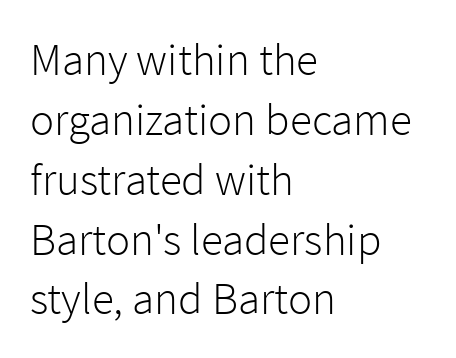
The image shows 45 px light sans-serif type, upright; set left-aligned, normal line spacing (1.33x), normal letter spacing, not underlined; low stroke contrast and a medium x-height.
